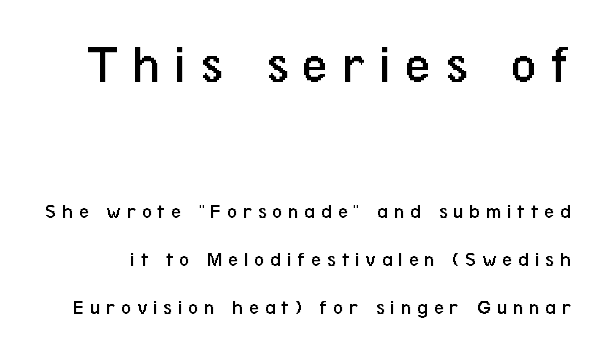
The image shows 55 px regular-weight, condensed sans-serif type, upright; set loose line spacing (2.17x), unusually wide letter spacing (+0.26 em), not underlined; the first (top) block is 2.5x larger; low stroke contrast and a medium x-height.
